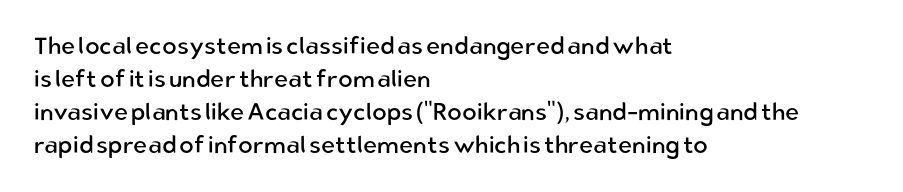
Q: Is the text bold? A: No.
Q: Is the text italic (slanted)? A: No, it is upright.
Q: Is the text underlined? A: No.
Q: How is the paragraph aligned? A: Left-aligned.
Q: Is the spacing between letters normal or unusually wide? A: Normal.
Q: Is the spacing between lines tight, normal or loose? A: Normal.
